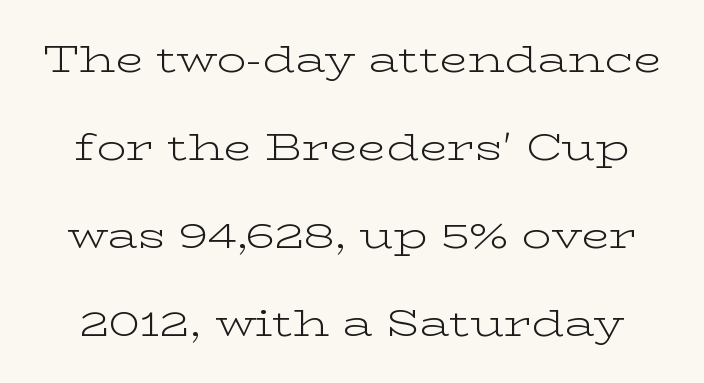
Whoever set this chose breathing room over compactness in the vertical rhythm. The horizontal fit of the characters is conventional and even. Bare-footed words on every line. Spacing verdict: proportional, widths tailored to each character.
